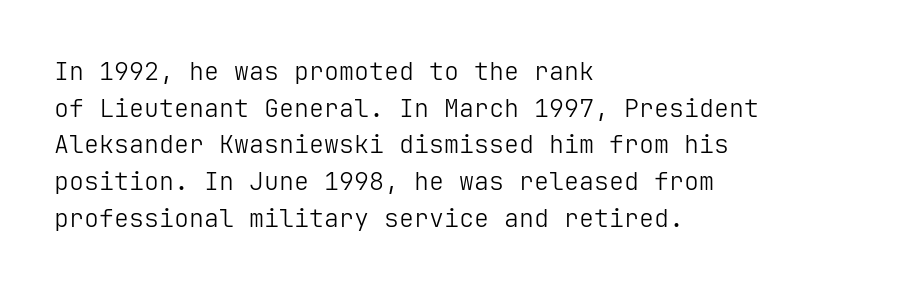
Q: Is the text bold? A: No.
Q: Is the text italic (slanted)? A: No, it is upright.
Q: Is the text underlined? A: No.
Q: How is the paragraph aligned? A: Left-aligned.
Q: Is the spacing between letters normal or unusually wide? A: Normal.
Q: Is the spacing between lines tight, normal or loose? A: Normal.
